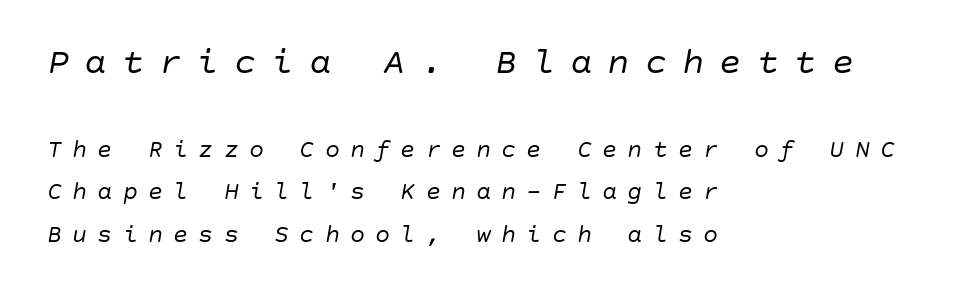
{"italic": "yes", "lean": "right", "slant_degrees": 10, "bold": "no", "weight": "regular", "width": "normal", "stroke_contrast": "low", "x_height": "large", "underline": "no", "align": "left", "line_spacing": "normal", "line_spacing_ratio": 1.69, "letter_spacing": "wide", "letter_spacing_em": 0.41, "larger_block": "first", "size_ratio": 1.48, "glyph_px": 37}
